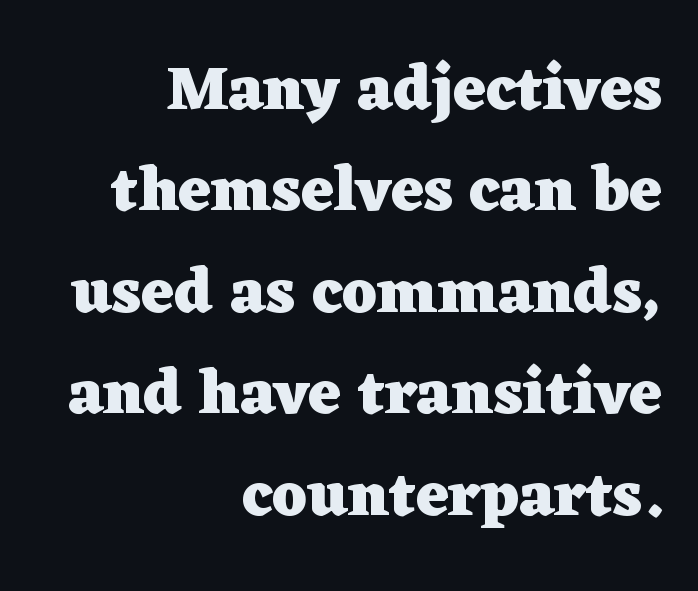
The image shows 63 px heavy, wide serif type, upright; set right-aligned, normal line spacing (1.61x), normal letter spacing, not underlined; low stroke contrast and a medium x-height.
